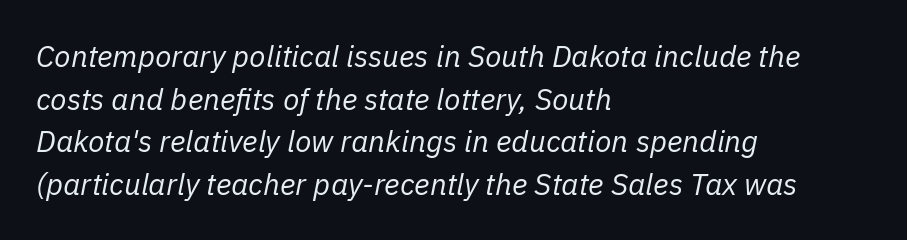
{"italic": "yes", "lean": "right", "slant_degrees": 11, "bold": "no", "weight": "regular", "width": "normal", "stroke_contrast": "low", "x_height": "medium", "monospaced": "no", "underline": "no", "align": "left", "line_spacing": "normal", "line_spacing_ratio": 1.42, "letter_spacing": "normal", "letter_spacing_em": 0.0, "glyph_px": 30}
